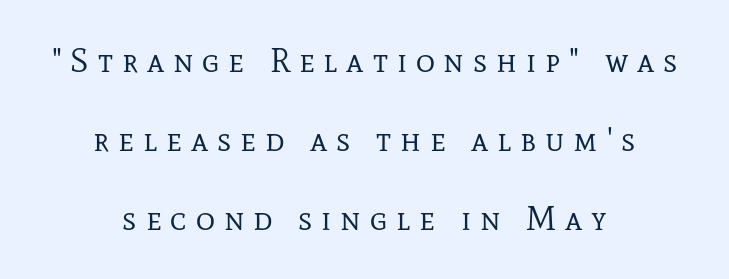
Display-style spreading of the glyphs; the letterfit is very open. Descenders hang freely into open space. You could not count columns in this text — the font is proportionally spaced. Each letter's strokes conclude with small projecting serifs. It's the straight-up-and-down kind of type. Successive baselines arrive slowly, with a big drop between each.
